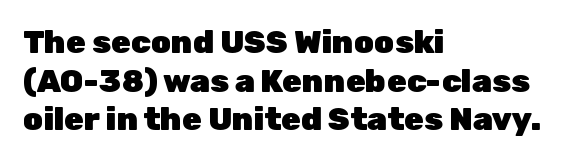
Q: Is the text bold? A: Yes.
Q: Is the text italic (slanted)? A: No, it is upright.
Q: Is the typeface a serif or a sans-serif typeface? A: Sans-serif.
Q: Is the text underlined? A: No.
Q: How is the paragraph aligned? A: Left-aligned.
Q: Is the spacing between letters normal or unusually wide? A: Normal.
Q: Width (condensed, normal, or wide)? A: Normal.
Q: Stroke contrast? A: Low.
Q: x-height? A: Medium.
Q: Monospaced? A: No.
